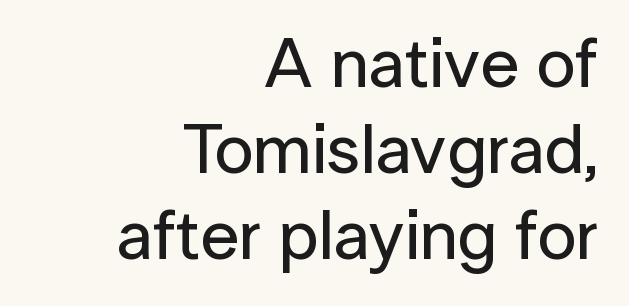
{"serif": "no", "italic": "no", "width": "normal", "stroke_contrast": "low", "x_height": "medium", "monospaced": "no", "underline": "no", "align": "right", "line_spacing_ratio": 1.23, "letter_spacing": "normal", "letter_spacing_em": 0.0, "glyph_px": 70}
